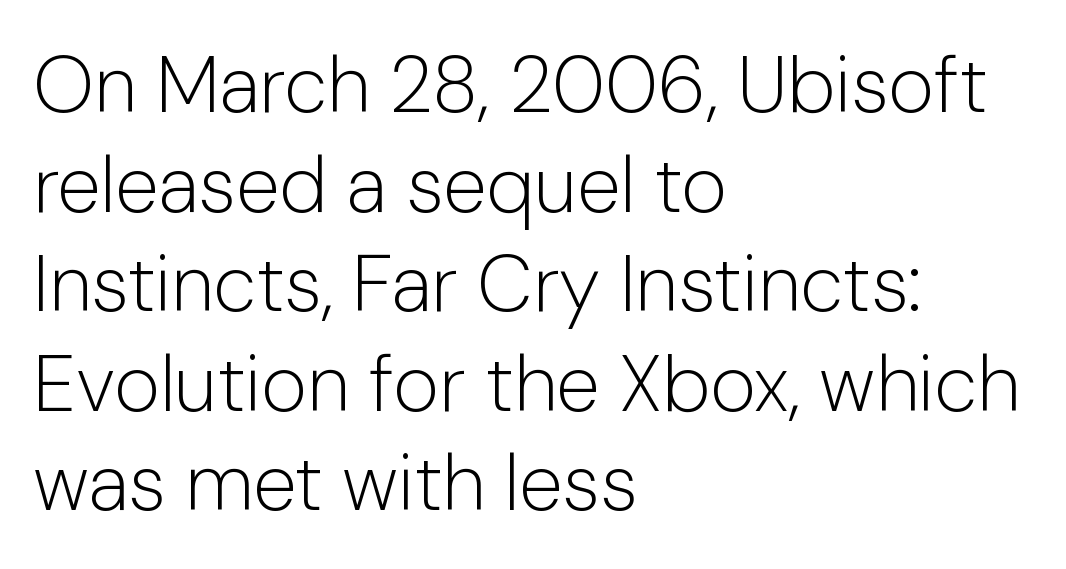
Q: Is the text bold? A: No.
Q: Is the text italic (slanted)? A: No, it is upright.
Q: Is the typeface a serif or a sans-serif typeface? A: Sans-serif.
Q: Is the text underlined? A: No.
Q: How is the paragraph aligned? A: Left-aligned.
Q: Is the spacing between letters normal or unusually wide? A: Normal.
Q: Is the spacing between lines tight, normal or loose? A: Normal.
Q: Width (condensed, normal, or wide)? A: Normal.
Q: Stroke contrast? A: Low.
Q: x-height? A: Medium.
Q: Monospaced? A: No.
